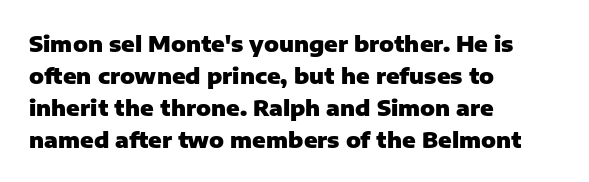
{"italic": "no", "bold": "yes", "underline": "no", "align": "left", "line_spacing": "normal", "line_spacing_ratio": 1.45, "letter_spacing": "normal", "letter_spacing_em": 0.0, "glyph_px": 22}
